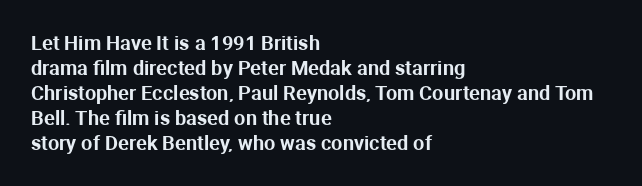
The image shows 20 px text type, upright; set left-aligned, normal line spacing (1.25x), normal letter spacing, not underlined.
